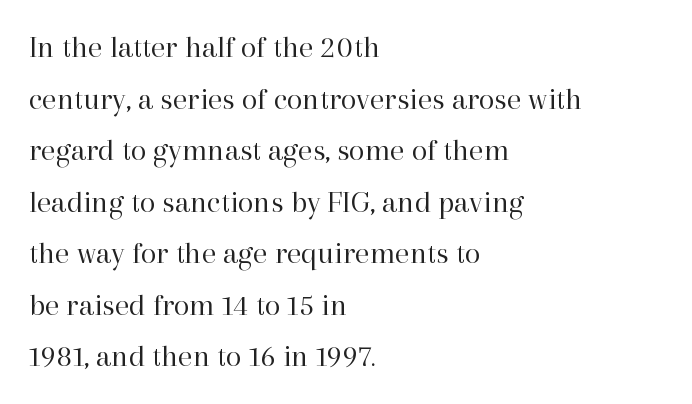
Think of a printed novel: that variable character pitch is what you see here. Students, note that the glyphs here touch the page at normal intervals. A quiet, ordinary-to-light weight characterises the typeface. The rows are spaced the way most documents space them.
